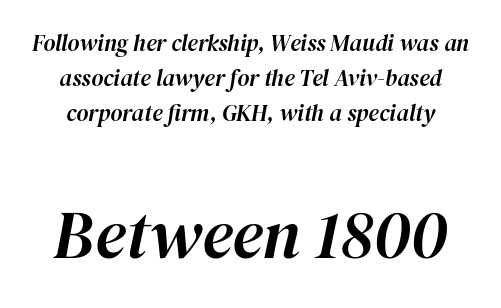
Q: Is the text italic (slanted)? A: Yes, it leans right by about 12 degrees.
Q: Is the text underlined? A: No.
Q: Is the spacing between letters normal or unusually wide? A: Normal.
Q: Is the spacing between lines tight, normal or loose? A: Normal.
Q: Which block of text is set in a larger size, the first (top) or the second (bottom)? A: The second (bottom) one.
Q: Width (condensed, normal, or wide)? A: Normal.
Q: Stroke contrast? A: High.
Q: x-height? A: Medium.
Q: Monospaced? A: No.
